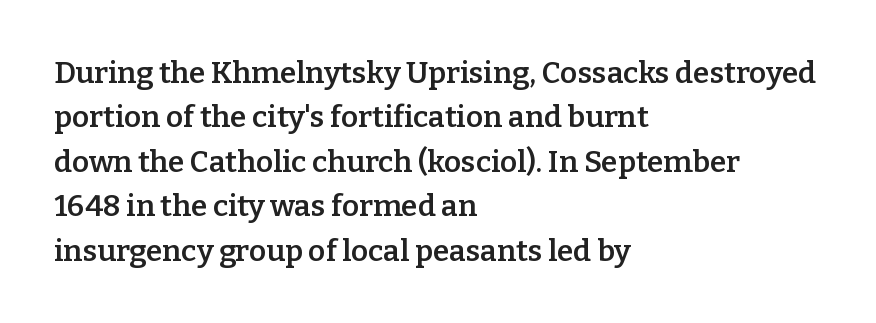
Spacing verdict: proportional, widths tailored to each character. Summary of weight: moderately heavy, a semibold. Does the lettering tilt? It doesn't — this is upright. Regular leading.
